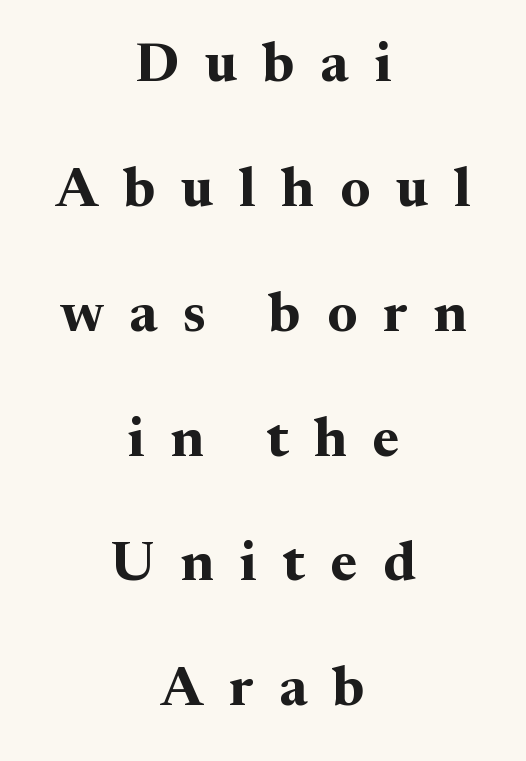
{"serif": "yes", "italic": "no", "bold": "yes", "weight": "bold", "width": "normal", "stroke_contrast": "medium", "x_height": "medium", "monospaced": "no", "underline": "no", "align": "center", "line_spacing": "loose", "line_spacing_ratio": 2.27, "letter_spacing": "wide", "letter_spacing_em": 0.47, "glyph_px": 55}
